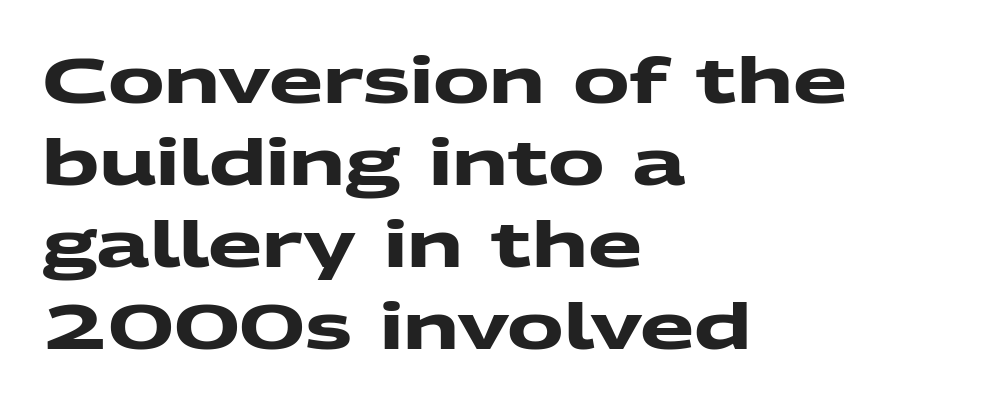
The image shows 63 px heavy, wide sans-serif type; set left-aligned, normal line spacing (1.3x), normal letter spacing, not underlined; medium stroke contrast and a medium x-height.
